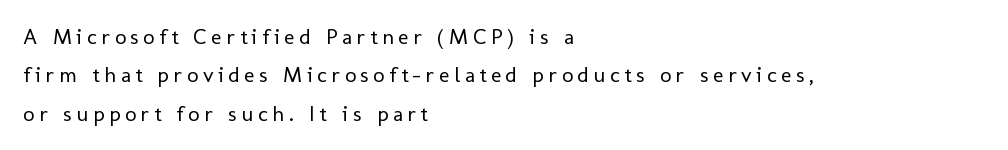
The image shows 22 px text type, upright; set left-aligned, line spacing 1.75x, unusually wide letter spacing (+0.21 em), not underlined.
